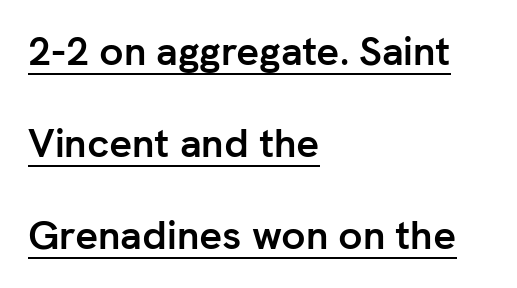
The image shows 40 px semibold sans-serif type, upright; set left-aligned, loose line spacing (2.3x), normal letter spacing, underlined; low stroke contrast and a medium x-height.
